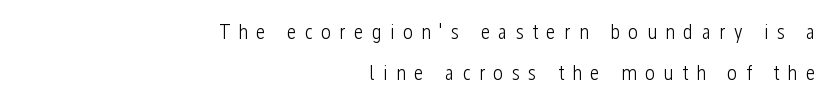
{"italic": "no", "bold": "no", "underline": "no", "align": "right", "line_spacing": "loose", "line_spacing_ratio": 1.96, "letter_spacing": "wide", "letter_spacing_em": 0.4, "glyph_px": 21}
